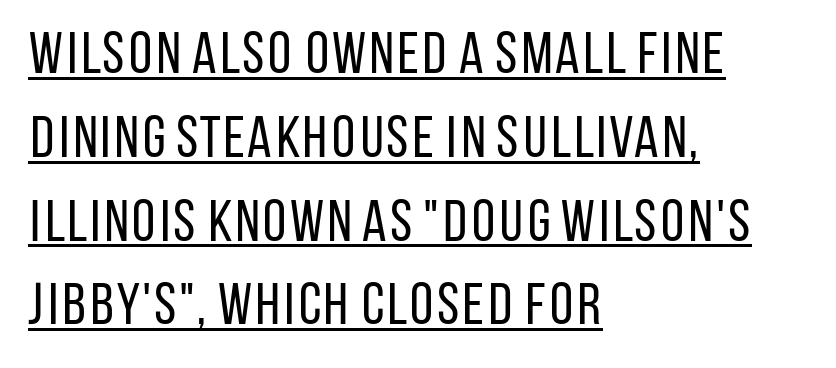
The image shows 59 px regular-weight, condensed sans-serif type, upright; set left-aligned, normal line spacing (1.42x), normal letter spacing, underlined; low stroke contrast and a large x-height.
